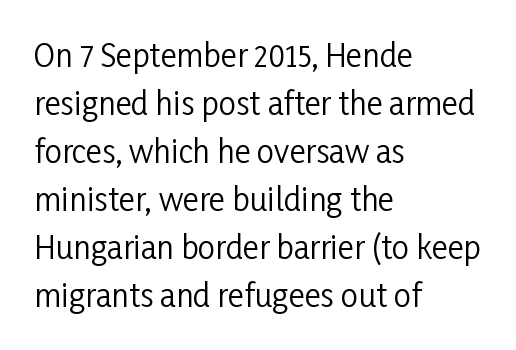
Q: Is the text bold? A: No.
Q: Is the text italic (slanted)? A: No, it is upright.
Q: Is the typeface a serif or a sans-serif typeface? A: Sans-serif.
Q: Is the text underlined? A: No.
Q: How is the paragraph aligned? A: Left-aligned.
Q: Is the spacing between letters normal or unusually wide? A: Normal.
Q: Is the spacing between lines tight, normal or loose? A: Normal.
Q: Width (condensed, normal, or wide)? A: Condensed.
Q: Stroke contrast? A: Low.
Q: x-height? A: Medium.
Q: Monospaced? A: No.
